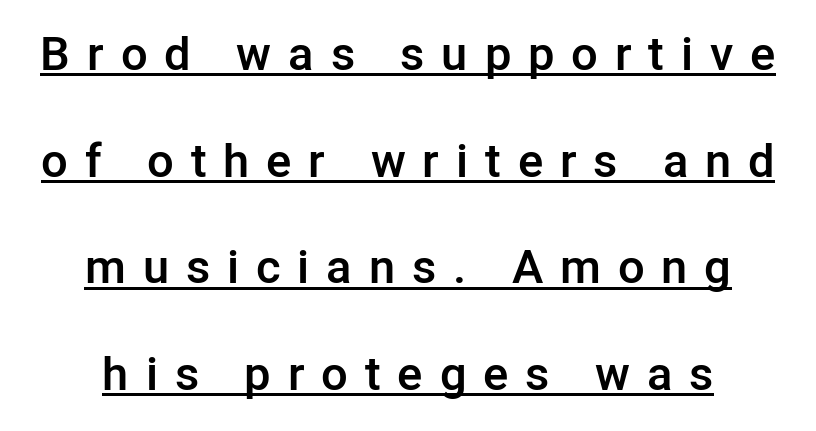
A roman cut, with each character standing at attention. The words here are underlined. This is sans-serif lettering, the kind often seen on screens and signage. Varying glyph widths throughout — classic text-font behaviour. A fair bit of extra ink — the face is semibold, not bold.
